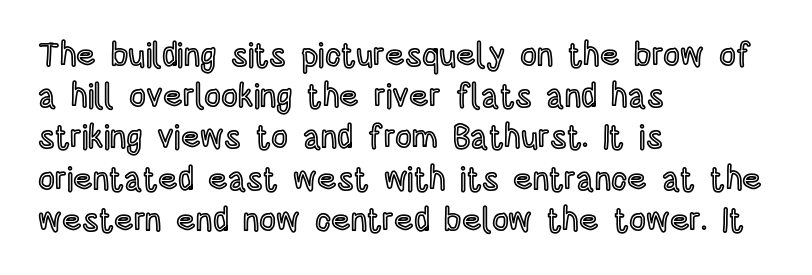
{"italic": "no", "width": "condensed", "x_height": "large", "monospaced": "no", "underline": "no", "align": "left", "line_spacing": "normal", "line_spacing_ratio": 1.25, "letter_spacing": "normal", "letter_spacing_em": 0.0, "glyph_px": 33}
